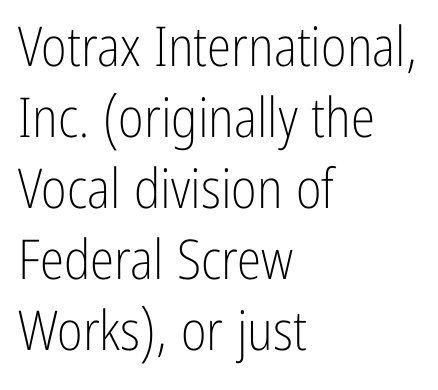
Each letter keeps its own natural width here, so spacing adapts to shape. Is this a sans? Yes — the strokes have no serifs. Is the block centered? No — it sits flush against the left margin. The strokes are not fattened; the text isn't bold. No italicization has been applied; the sample stays upright. Reading down the column, the eye jumps a familiar distance to each next line.
